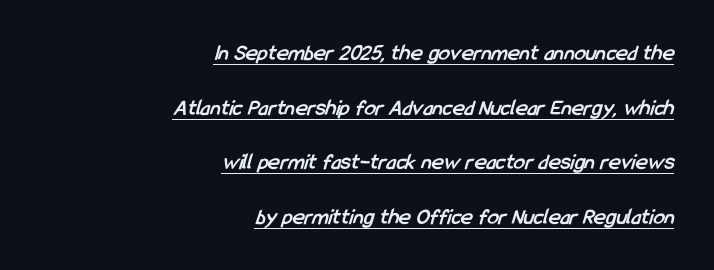
{"bold": "yes", "underline": "yes", "align": "right", "line_spacing": "loose", "line_spacing_ratio": 2.37, "letter_spacing": "normal", "letter_spacing_em": 0.0, "glyph_px": 23}
